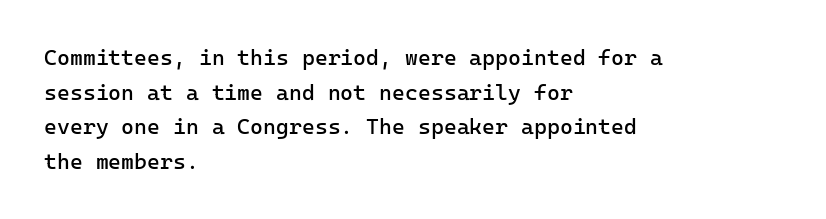
Q: Is the text bold? A: No.
Q: Is the text italic (slanted)? A: No, it is upright.
Q: Is the text underlined? A: No.
Q: How is the paragraph aligned? A: Left-aligned.
Q: Is the spacing between letters normal or unusually wide? A: Normal.
Q: Is the spacing between lines tight, normal or loose? A: Normal.
